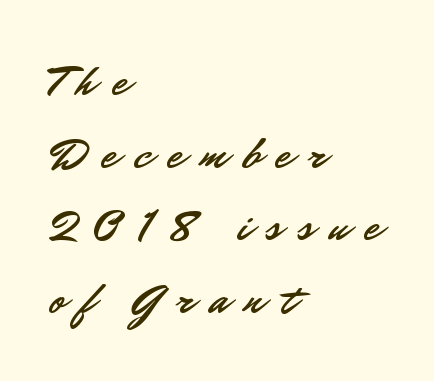
The letters carry no serifs — their stems end cleanly without finishing strokes. Rule under the text: the space is simply empty. The face used here is proportionally spaced, like ordinary book or web type. The leading is moderate, giving the passage an even texture. Tracking here is generous; glyphs stand well apart from one another.
